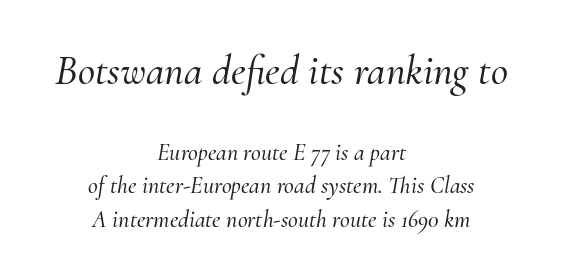
{"serif": "yes", "italic": "yes", "lean": "right", "slant_degrees": 10, "width": "normal", "stroke_contrast": "medium", "x_height": "small", "monospaced": "no", "underline": "no", "align": "center", "line_spacing": "normal", "line_spacing_ratio": 1.39, "letter_spacing": "normal", "letter_spacing_em": 0.0, "larger_block": "first", "size_ratio": 1.75, "glyph_px": 42}
